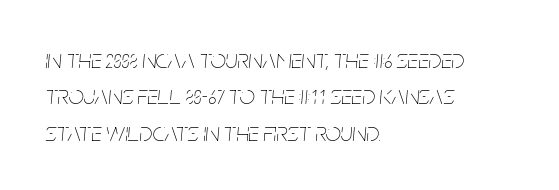
{"italic": "yes", "lean": "right", "slant_degrees": 5, "bold": "no", "underline": "no", "align": "left", "line_spacing": "normal", "line_spacing_ratio": 1.35, "letter_spacing": "normal", "letter_spacing_em": 0.0, "glyph_px": 27}
